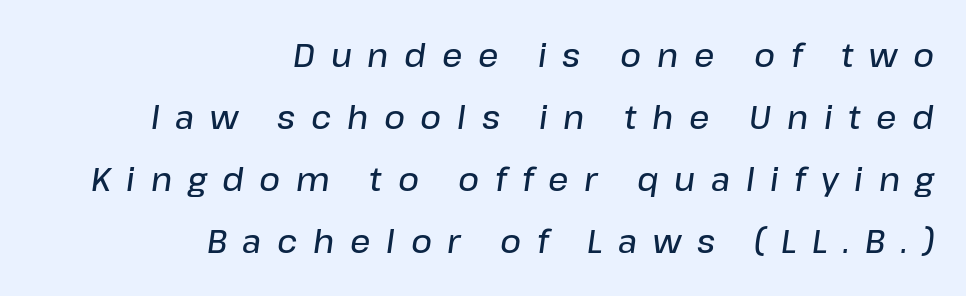
Q: Is the text bold? A: Semi-bold.
Q: Is the text italic (slanted)? A: Yes, it leans right by about 8 degrees.
Q: Is the text underlined? A: No.
Q: How is the paragraph aligned? A: Right-aligned.
Q: Is the spacing between letters normal or unusually wide? A: Unusually wide.
Q: Is the spacing between lines tight, normal or loose? A: Loose.
Q: Width (condensed, normal, or wide)? A: Normal.
Q: Stroke contrast? A: Low.
Q: x-height? A: Medium.
Q: Monospaced? A: No.
